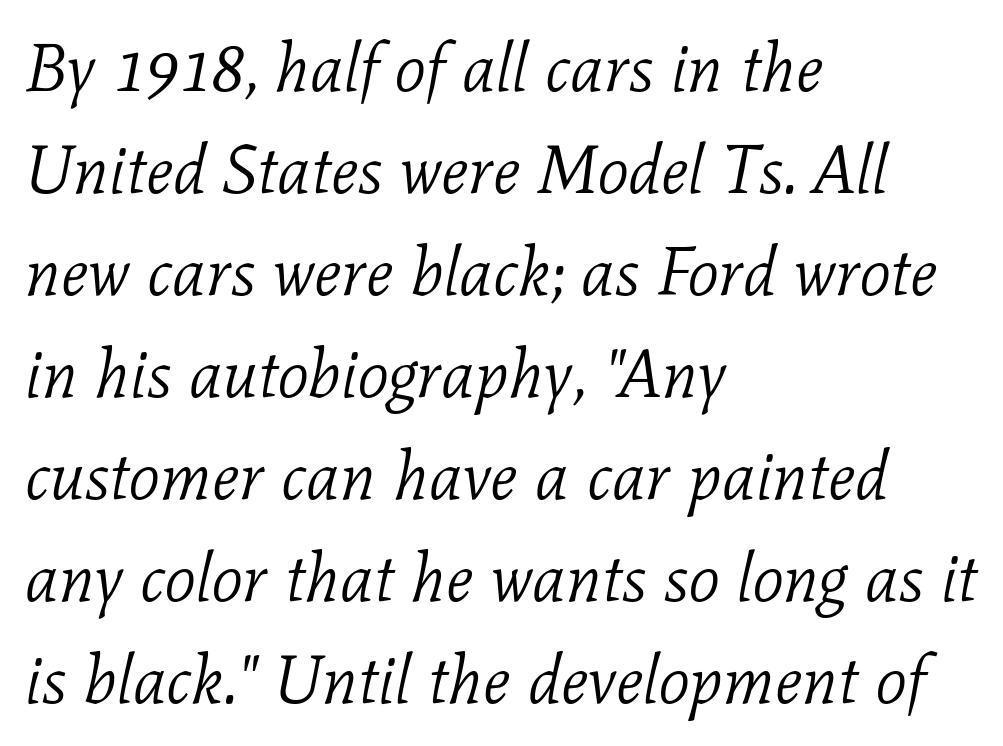
Q: Is the text bold? A: No.
Q: Is the text italic (slanted)? A: Yes, it leans right by about 11 degrees.
Q: Is the typeface a serif or a sans-serif typeface? A: Serif.
Q: Is the text underlined? A: No.
Q: How is the paragraph aligned? A: Left-aligned.
Q: Is the spacing between letters normal or unusually wide? A: Normal.
Q: Is the spacing between lines tight, normal or loose? A: Normal.
Q: Width (condensed, normal, or wide)? A: Normal.
Q: Stroke contrast? A: Low.
Q: x-height? A: Medium.
Q: Monospaced? A: No.
